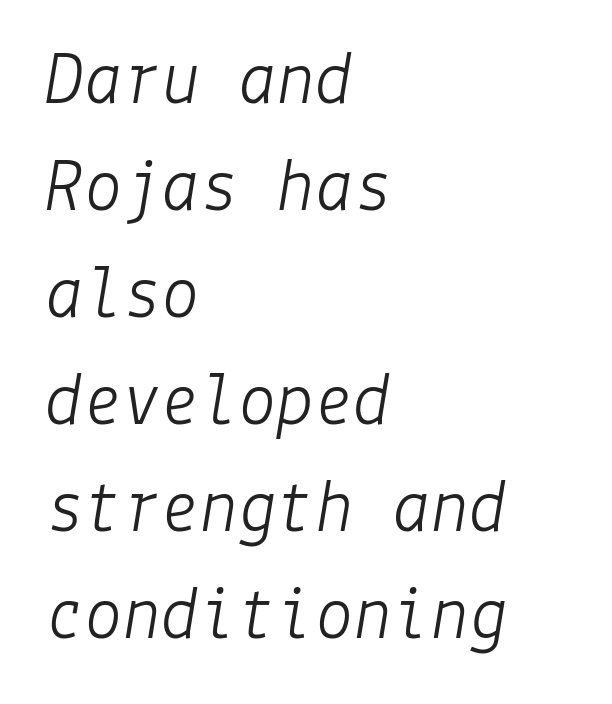
{"italic": "yes", "lean": "right", "slant_degrees": 9, "bold": "no", "weight": "light", "width": "normal", "stroke_contrast": "low", "x_height": "medium", "underline": "no", "align": "left", "line_spacing": "normal", "line_spacing_ratio": 1.39, "letter_spacing": "normal", "letter_spacing_em": 0.0, "glyph_px": 77}
